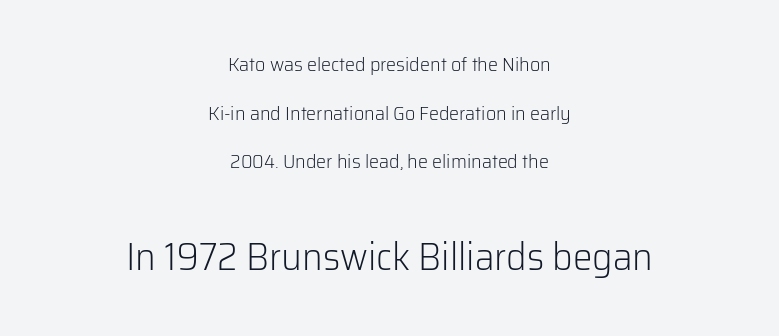
{"serif": "no", "italic": "no", "bold": "no", "weight": "light", "width": "normal", "stroke_contrast": "low", "x_height": "medium", "monospaced": "no", "underline": "no", "align": "center", "line_spacing": "loose", "line_spacing_ratio": 2.43, "letter_spacing": "normal", "letter_spacing_em": 0.0, "larger_block": "second", "size_ratio": 1.95, "glyph_px": 39}
